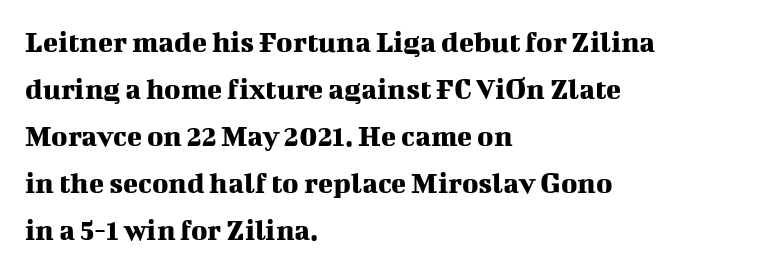
The image shows 31 px serif type, upright; set left-aligned, normal line spacing (1.52x), normal letter spacing, not underlined; medium stroke contrast and a medium x-height.
